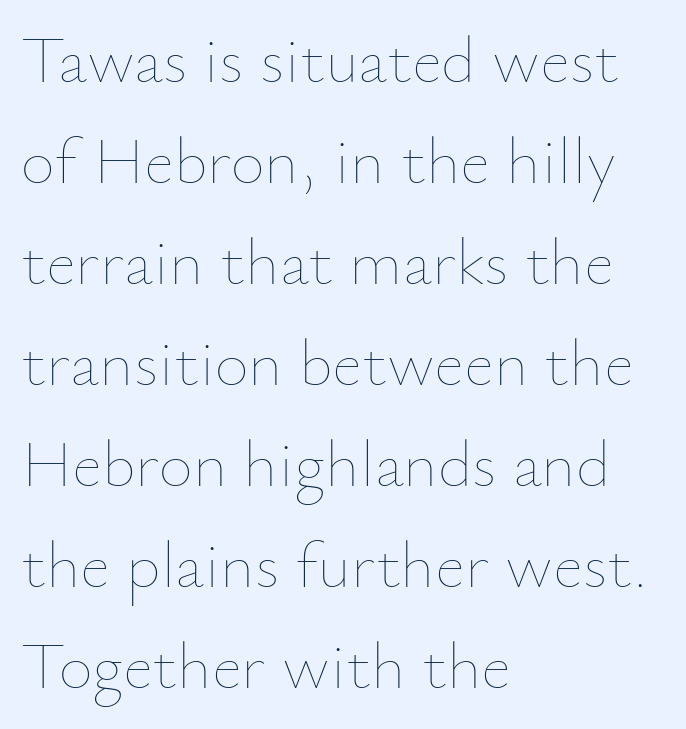
The image shows 66 px thin type, upright; set left-aligned, normal line spacing (1.53x), normal letter spacing, not underlined; low stroke contrast and a small x-height.
